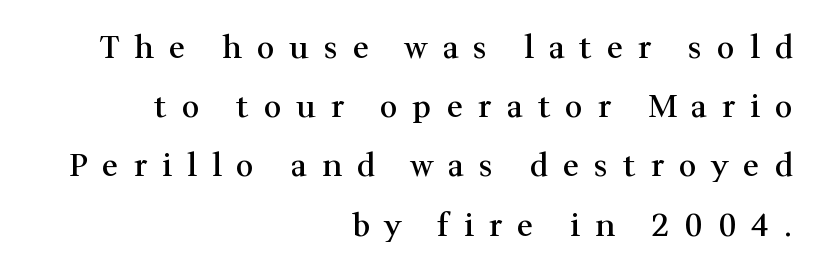
Q: Is the text bold? A: Semi-bold.
Q: Is the text italic (slanted)? A: No, it is upright.
Q: Is the typeface a serif or a sans-serif typeface? A: Serif.
Q: Is the text underlined? A: No.
Q: How is the paragraph aligned? A: Right-aligned.
Q: Is the spacing between letters normal or unusually wide? A: Unusually wide.
Q: Is the spacing between lines tight, normal or loose? A: Loose.
Q: Width (condensed, normal, or wide)? A: Normal.
Q: Stroke contrast? A: Medium.
Q: x-height? A: Medium.
Q: Monospaced? A: No.
